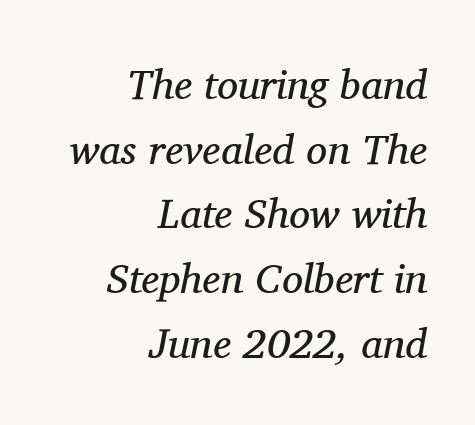
{"serif": "yes", "italic": "yes", "lean": "right", "slant_degrees": 11, "bold": "no", "weight": "regular", "width": "normal", "stroke_contrast": "medium", "x_height": "medium", "monospaced": "no", "underline": "no", "align": "right", "line_spacing": "normal", "line_spacing_ratio": 1.54, "letter_spacing": "normal", "letter_spacing_em": 0.0, "glyph_px": 42}
